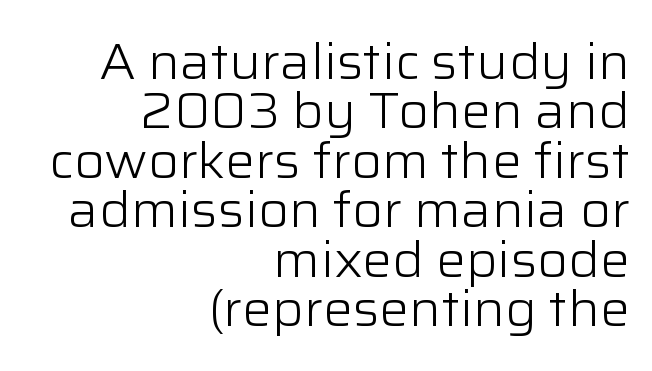
The designer dialed line spacing down below the default. You can tell from the bare stems that sans-serif type was used. Ascenders rise straight up at ninety degrees. Is the block centered? No — it sits flush against the right margin. The foot of each line stays bare and open. Short note: letters normally spaced.
